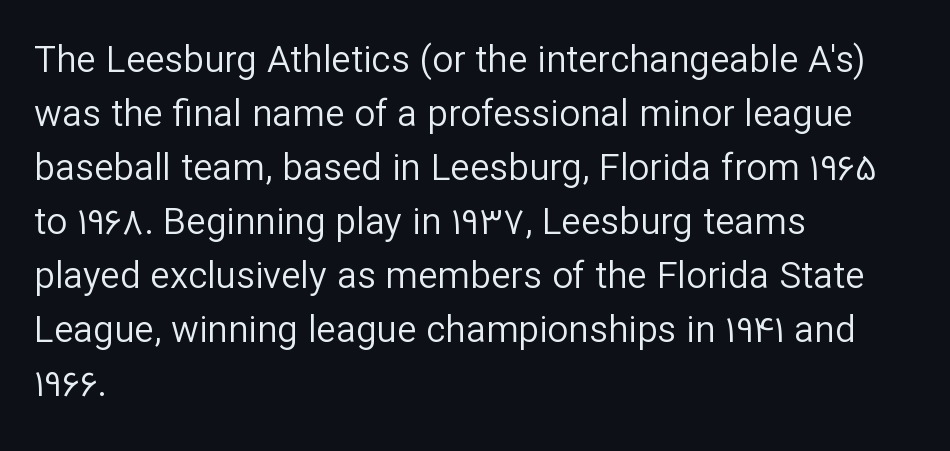
Q: Is the text bold? A: No.
Q: Is the text italic (slanted)? A: No, it is upright.
Q: Is the typeface a serif or a sans-serif typeface? A: Sans-serif.
Q: Is the text underlined? A: No.
Q: How is the paragraph aligned? A: Left-aligned.
Q: Is the spacing between letters normal or unusually wide? A: Normal.
Q: Is the spacing between lines tight, normal or loose? A: Normal.
Q: Width (condensed, normal, or wide)? A: Normal.
Q: Stroke contrast? A: Low.
Q: x-height? A: Medium.
Q: Monospaced? A: No.
